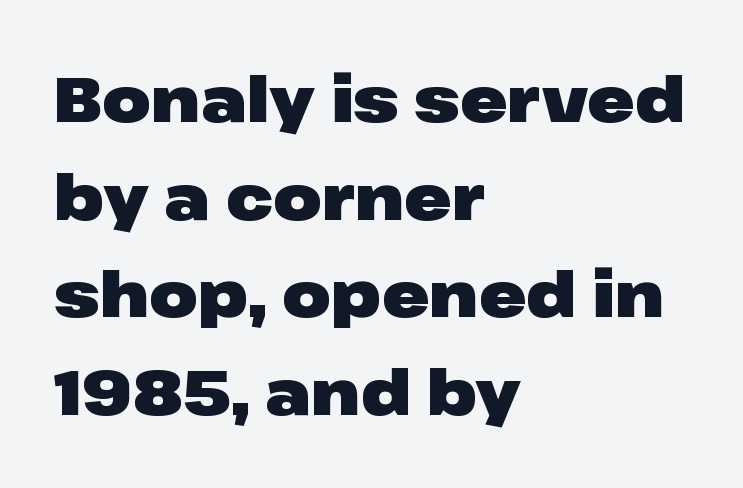
Q: Is the text bold? A: Yes.
Q: Is the text italic (slanted)? A: No, it is upright.
Q: Is the typeface a serif or a sans-serif typeface? A: Sans-serif.
Q: Is the text underlined? A: No.
Q: How is the paragraph aligned? A: Left-aligned.
Q: Is the spacing between letters normal or unusually wide? A: Normal.
Q: Is the spacing between lines tight, normal or loose? A: Normal.
Q: Width (condensed, normal, or wide)? A: Wide.
Q: Stroke contrast? A: Low.
Q: x-height? A: Medium.
Q: Monospaced? A: No.
